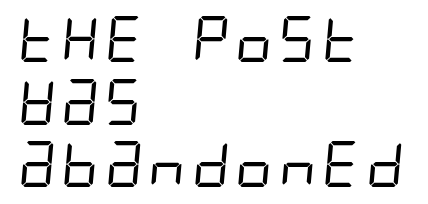
{"serif": "no", "bold": "no", "weight": "regular", "width": "condensed", "stroke_contrast": "low", "x_height": "large", "underline": "no", "align": "left", "line_spacing": "normal", "line_spacing_ratio": 1.36, "letter_spacing": "normal", "letter_spacing_em": 0.0, "glyph_px": 46}
